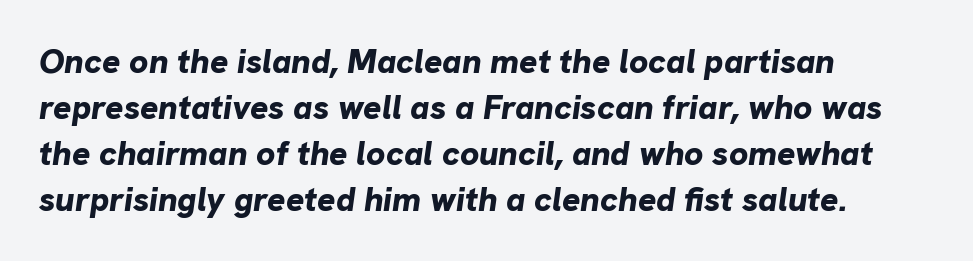
The image shows 34 px bold type, italic (leaning right); set left-aligned, normal line spacing (1.35x), normal letter spacing, not underlined; low stroke contrast and a medium x-height.
